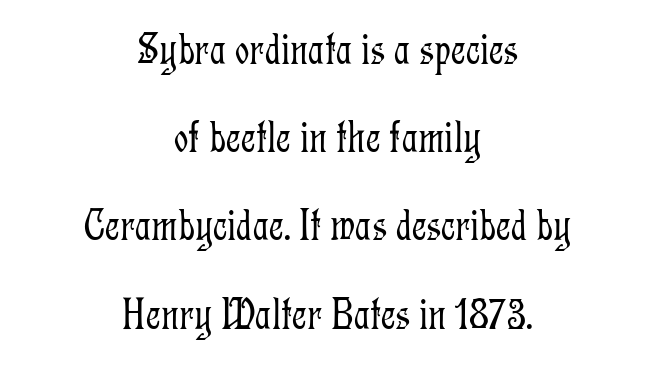
The image shows 45 px light, condensed serif type, upright; set centered, loose line spacing (1.96x), normal letter spacing, not underlined; low stroke contrast and a medium x-height.
